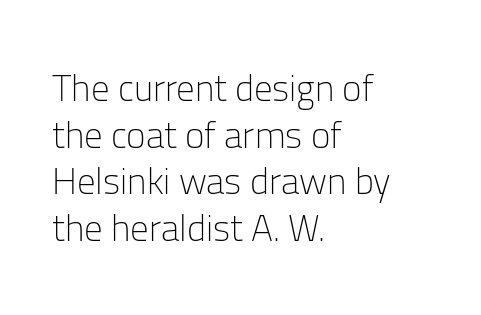
A typesetter would label this face a sans. Here the designer chose a conventional face with non-uniform glyph widths. Summary of vertical rhythm: regular, with standard interline spacing. Stems here are at most as thick as an everyday book face. Posture: straight, roman, zero tilt.
